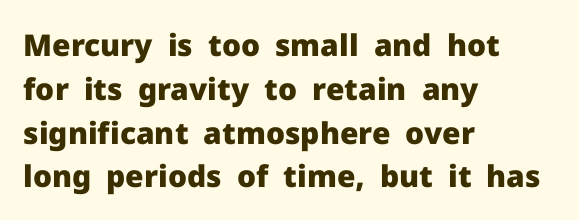
Q: Is the text bold? A: Yes.
Q: Is the text italic (slanted)? A: No, it is upright.
Q: Is the typeface a serif or a sans-serif typeface? A: Sans-serif.
Q: Is the text underlined? A: No.
Q: How is the paragraph aligned? A: Left-aligned.
Q: Is the spacing between letters normal or unusually wide? A: Normal.
Q: Is the spacing between lines tight, normal or loose? A: Normal.
Q: Width (condensed, normal, or wide)? A: Normal.
Q: Stroke contrast? A: Low.
Q: x-height? A: Medium.
Q: Monospaced? A: No.
